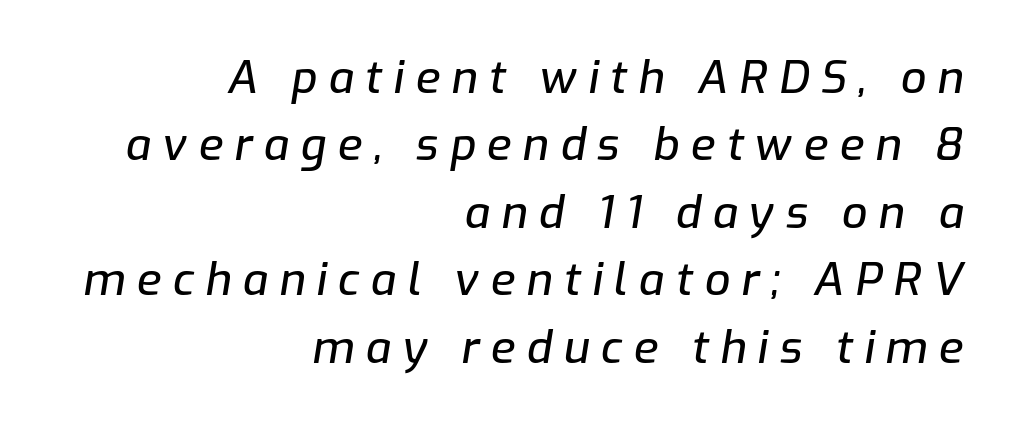
Q: Is the text italic (slanted)? A: Yes, it leans right by about 9 degrees.
Q: Is the text underlined? A: No.
Q: How is the paragraph aligned? A: Right-aligned.
Q: Is the spacing between letters normal or unusually wide? A: Unusually wide.
Q: Is the spacing between lines tight, normal or loose? A: Normal.
Q: Width (condensed, normal, or wide)? A: Normal.
Q: Stroke contrast? A: Low.
Q: x-height? A: Medium.
Q: Monospaced? A: No.
